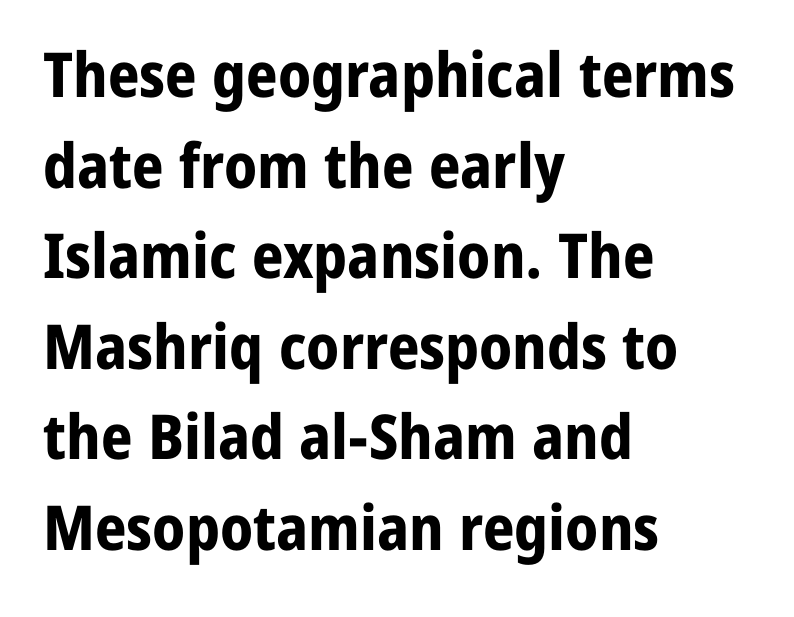
Q: Is the text bold? A: Yes.
Q: Is the text italic (slanted)? A: No, it is upright.
Q: Is the typeface a serif or a sans-serif typeface? A: Sans-serif.
Q: Is the text underlined? A: No.
Q: How is the paragraph aligned? A: Left-aligned.
Q: Is the spacing between letters normal or unusually wide? A: Normal.
Q: Is the spacing between lines tight, normal or loose? A: Normal.
Q: Width (condensed, normal, or wide)? A: Normal.
Q: Stroke contrast? A: Low.
Q: x-height? A: Medium.
Q: Monospaced? A: No.
